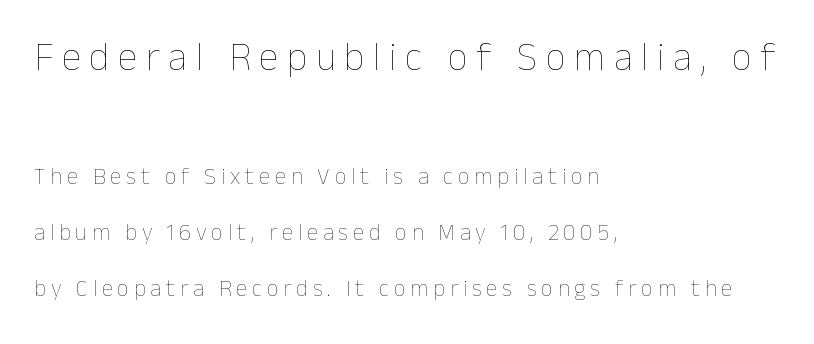
Q: Is the text bold? A: No.
Q: Is the text italic (slanted)? A: No, it is upright.
Q: Is the text underlined? A: No.
Q: How is the paragraph aligned? A: Left-aligned.
Q: Is the spacing between letters normal or unusually wide? A: Unusually wide.
Q: Is the spacing between lines tight, normal or loose? A: Loose.
Q: Which block of text is set in a larger size, the first (top) or the second (bottom)? A: The first (top) one.
Q: Width (condensed, normal, or wide)? A: Normal.
Q: Stroke contrast? A: Low.
Q: x-height? A: Medium.
Q: Monospaced? A: No.
